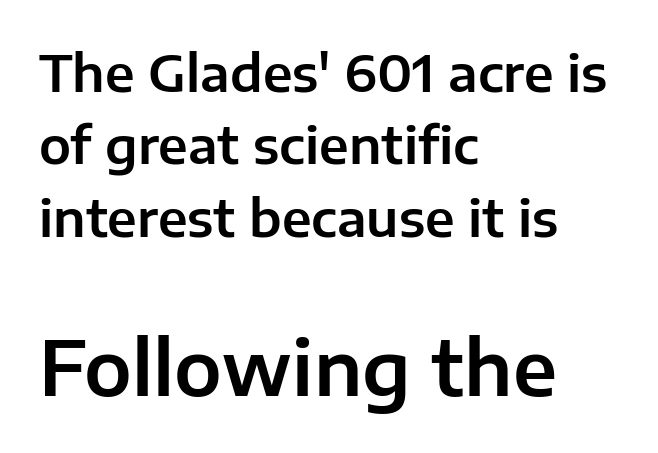
{"serif": "no", "italic": "no", "width": "normal", "stroke_contrast": "low", "x_height": "medium", "monospaced": "no", "underline": "no", "align": "left", "line_spacing": "normal", "line_spacing_ratio": 1.42, "letter_spacing": "normal", "letter_spacing_em": 0.0, "larger_block": "second", "size_ratio": 1.49, "glyph_px": 76}
